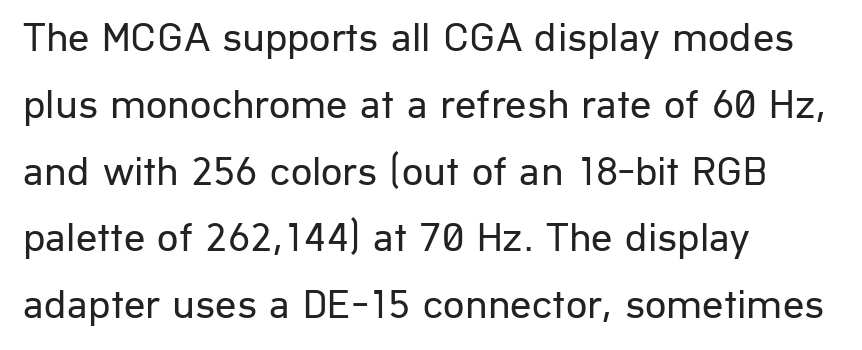
The image shows 42 px regular-weight sans-serif type, upright; set left-aligned, normal line spacing (1.59x), normal letter spacing, not underlined; low stroke contrast and a medium x-height.
